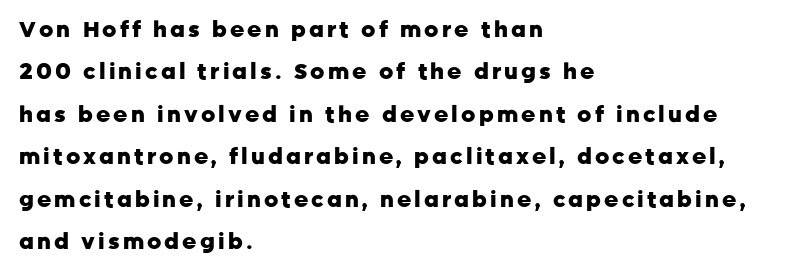
Q: Is the text bold? A: Yes.
Q: Is the text italic (slanted)? A: No, it is upright.
Q: Is the text underlined? A: No.
Q: How is the paragraph aligned? A: Left-aligned.
Q: Is the spacing between lines tight, normal or loose? A: Loose.
